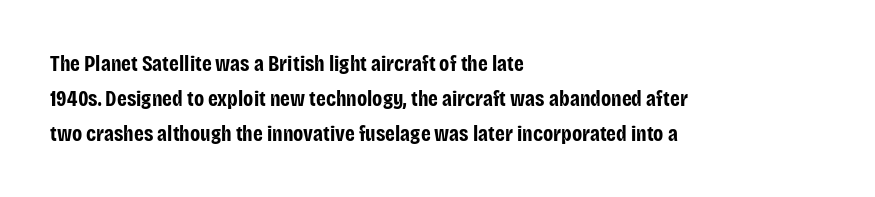
Q: Is the text bold? A: Yes.
Q: Is the text italic (slanted)? A: No, it is upright.
Q: Is the text underlined? A: No.
Q: How is the paragraph aligned? A: Left-aligned.
Q: Is the spacing between letters normal or unusually wide? A: Normal.
Q: Is the spacing between lines tight, normal or loose? A: Normal.
